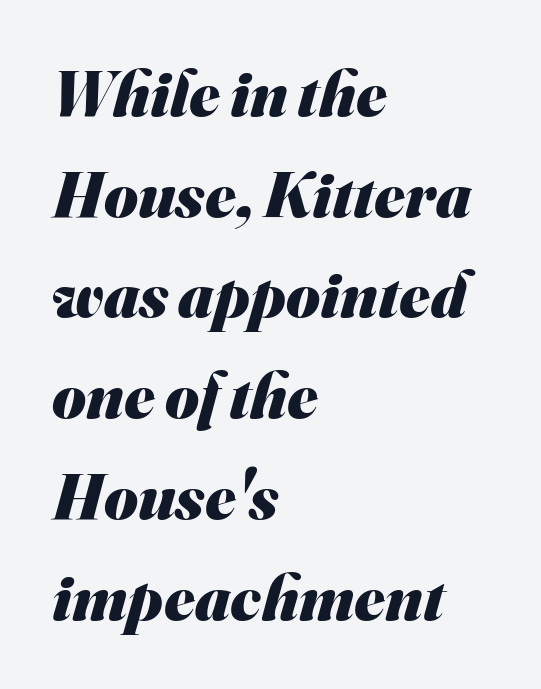
{"serif": "no", "bold": "yes", "weight": "heavy", "width": "normal", "stroke_contrast": "medium", "x_height": "small", "monospaced": "no", "underline": "no", "align": "left", "line_spacing": "normal", "line_spacing_ratio": 1.55, "letter_spacing": "normal", "letter_spacing_em": 0.0, "glyph_px": 65}
